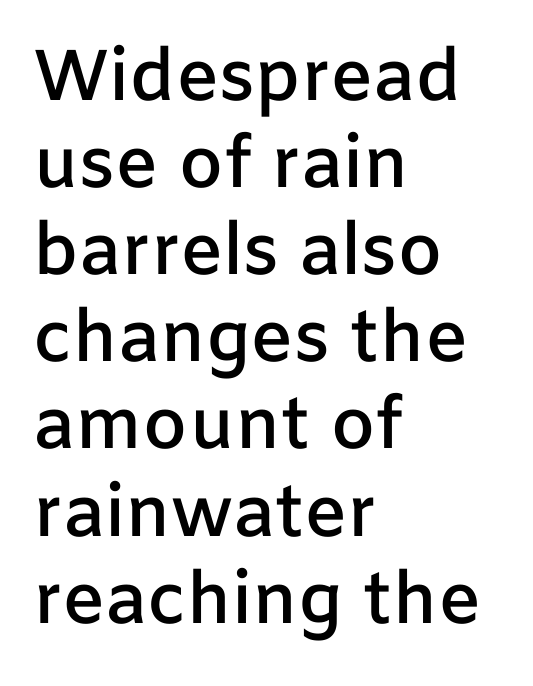
Regarding serifs, this sample does without them. Each row of text sits above clean, open space. Note the varied advance widths — an 'i' is clearly narrower than an 'm'. This rendering leaves character spacing at its baseline value.
